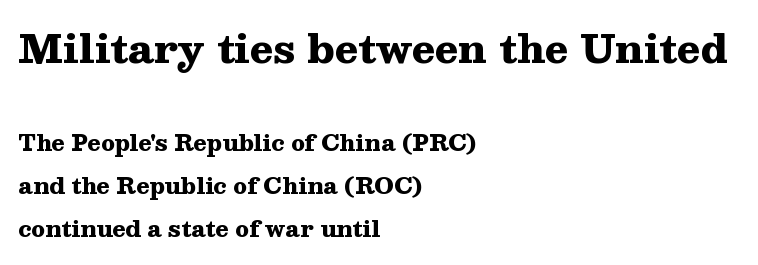
The image shows 39 px heavy, wide serif type, upright; set left-aligned, loose line spacing (1.95x), normal letter spacing, not underlined; the first (top) block is 1.77x larger; medium stroke contrast and a medium x-height.
